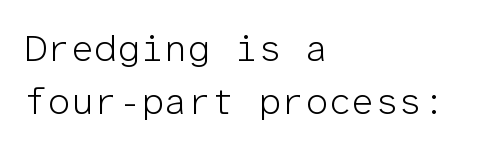
The image shows 37 px light sans-serif type, upright, monospaced; set left-aligned, normal line spacing (1.43x), normal letter spacing, not underlined; low stroke contrast and a medium x-height.
